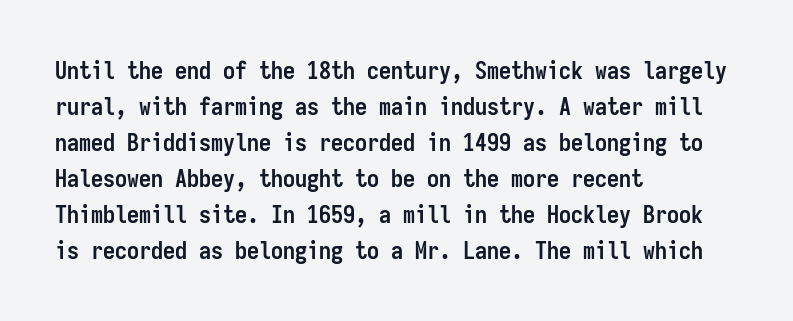
The image shows 24 px bold type, upright; set left-aligned, normal line spacing (1.5x), normal letter spacing, not underlined.
